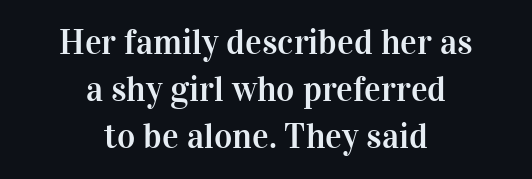
The image shows 35 px serif type, upright; set centered, normal line spacing (1.34x), normal letter spacing, not underlined; high stroke contrast and a medium x-height.
